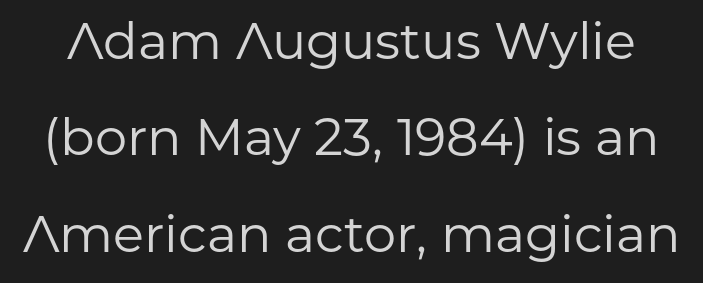
The image shows 51 px regular-weight sans-serif type, upright; set line spacing 1.89x, normal letter spacing, not underlined; low stroke contrast and a medium x-height.
